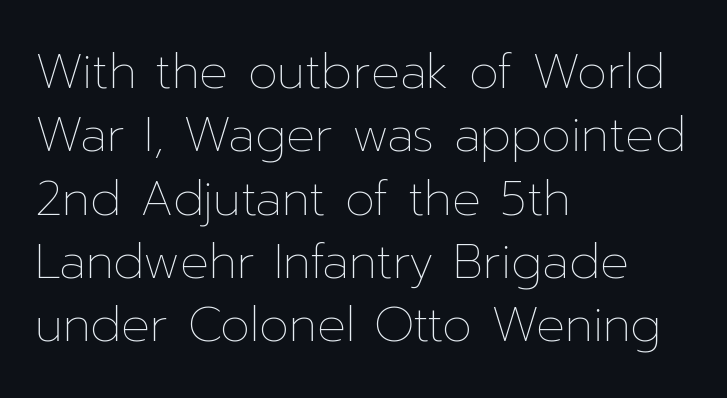
Q: Is the text bold? A: No.
Q: Is the text italic (slanted)? A: No, it is upright.
Q: Is the text underlined? A: No.
Q: How is the paragraph aligned? A: Left-aligned.
Q: Is the spacing between letters normal or unusually wide? A: Normal.
Q: Is the spacing between lines tight, normal or loose? A: Normal.
Q: Width (condensed, normal, or wide)? A: Normal.
Q: Stroke contrast? A: Low.
Q: x-height? A: Medium.
Q: Monospaced? A: No.
